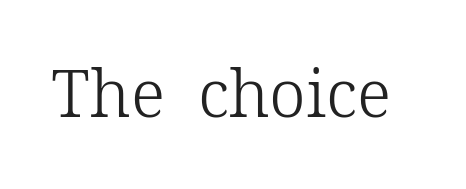
The image shows 66 px light serif type, upright; set normal letter spacing, not underlined; low stroke contrast and a medium x-height.
